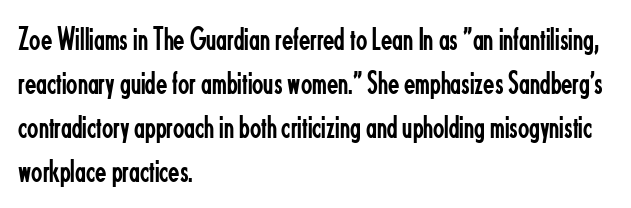
Q: Is the text bold? A: No.
Q: Is the text italic (slanted)? A: No, it is upright.
Q: Is the typeface a serif or a sans-serif typeface? A: Sans-serif.
Q: Is the text underlined? A: No.
Q: How is the paragraph aligned? A: Left-aligned.
Q: Is the spacing between letters normal or unusually wide? A: Normal.
Q: Is the spacing between lines tight, normal or loose? A: Normal.
Q: Width (condensed, normal, or wide)? A: Condensed.
Q: Stroke contrast? A: Low.
Q: x-height? A: Small.
Q: Monospaced? A: No.
